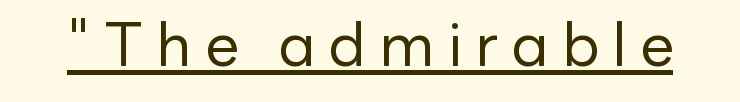
A typesetter would call this proportional, since set widths differ per character. In terms of posture, this sample is upright. The characters display no serif detailing; their extremities are plain. Somebody hit Ctrl+U on this one — the words are underlined.
